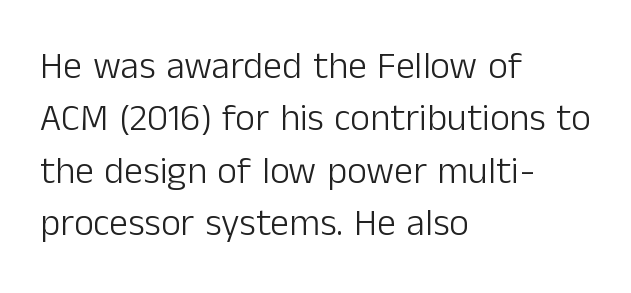
{"serif": "no", "italic": "no", "bold": "no", "weight": "light", "width": "normal", "stroke_contrast": "low", "x_height": "medium", "monospaced": "no", "underline": "no", "align": "left", "line_spacing": "normal", "line_spacing_ratio": 1.38, "letter_spacing": "normal", "letter_spacing_em": 0.0, "glyph_px": 38}
